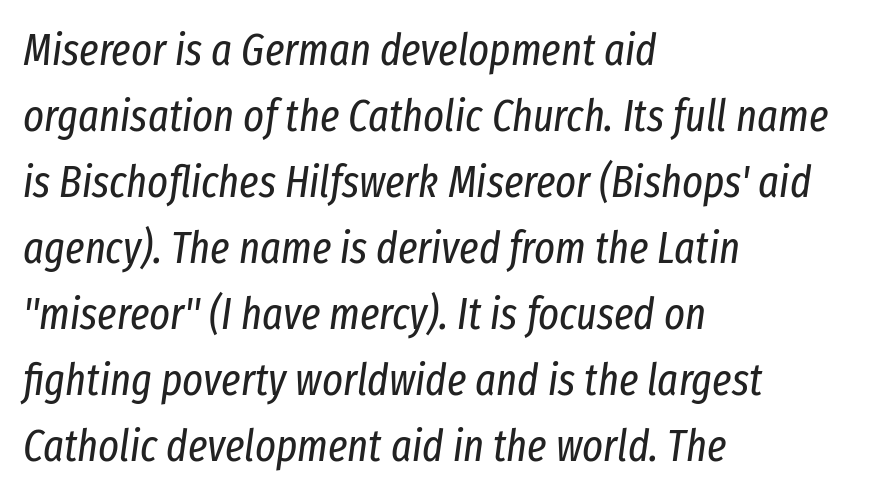
The block of text has a typical density, with ordinary space between rows. The cut favours lightness, reaching ordinary text weight at its darkest. Slanted lettering throughout. Character widths vary here, with narrow letters taking less room than wide ones.
